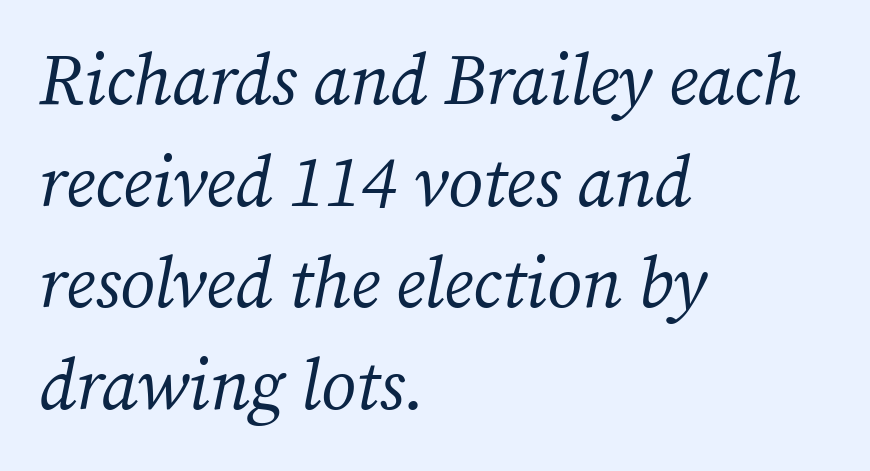
The image shows 71 px regular-weight serif type, italic (leaning right); set left-aligned, normal line spacing (1.43x), normal letter spacing, not underlined; medium stroke contrast and a medium x-height.
